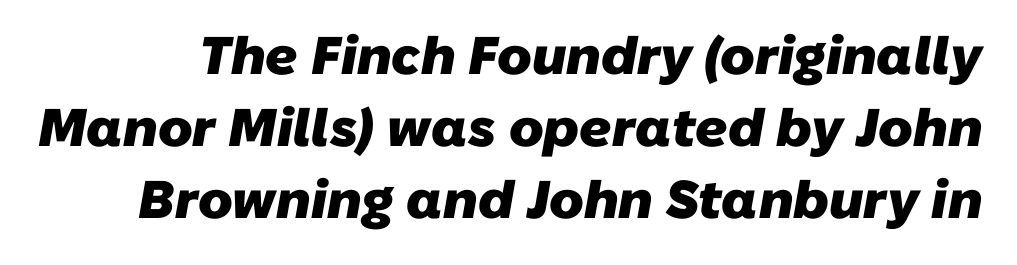
Q: Is the text bold? A: Yes.
Q: Is the typeface a serif or a sans-serif typeface? A: Sans-serif.
Q: Is the text underlined? A: No.
Q: Is the spacing between letters normal or unusually wide? A: Normal.
Q: Is the spacing between lines tight, normal or loose? A: Normal.
Q: Width (condensed, normal, or wide)? A: Normal.
Q: Stroke contrast? A: Low.
Q: x-height? A: Medium.
Q: Monospaced? A: No.
